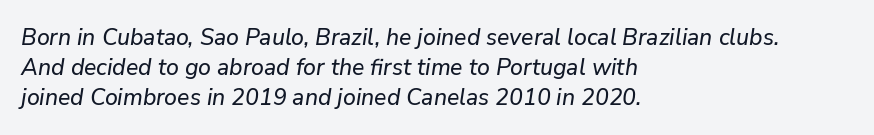
The lines in this sample share a left origin and differ only in where they stop. Rendered with sloped, italic letterforms. A typesetter would call this leading conventional body-copy spacing. Underlining? Definitely not there. Between one letter and the next there's only the usual sliver of space.
